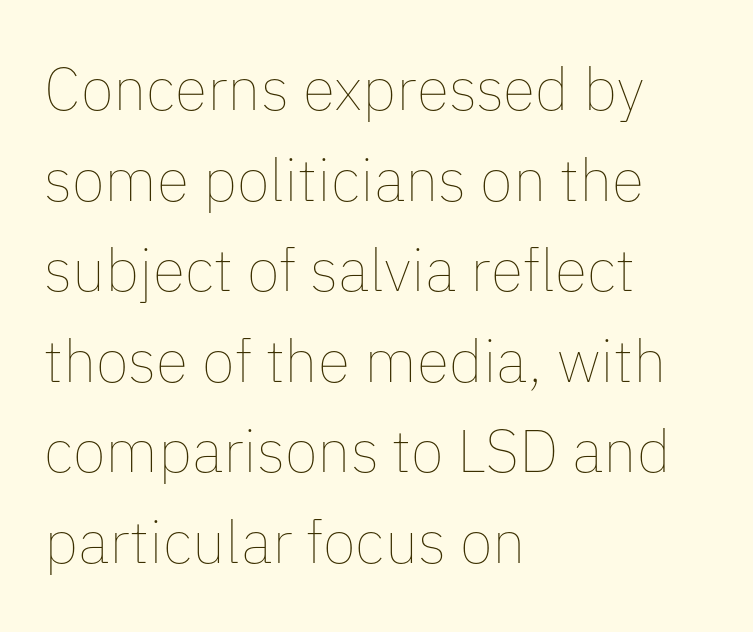
{"italic": "no", "bold": "no", "weight": "thin", "width": "normal", "stroke_contrast": "low", "x_height": "medium", "monospaced": "no", "underline": "no", "align": "left", "line_spacing": "normal", "line_spacing_ratio": 1.51, "letter_spacing": "normal", "letter_spacing_em": 0.0, "glyph_px": 60}
